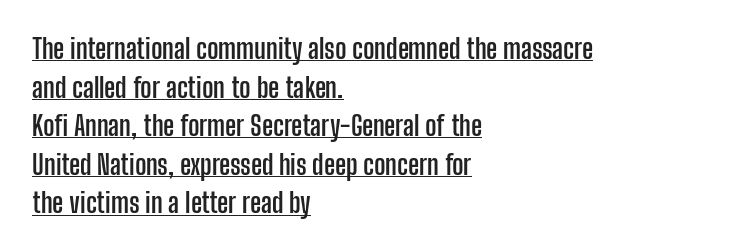
Q: Is the text bold? A: Yes.
Q: Is the text italic (slanted)? A: No, it is upright.
Q: Is the text underlined? A: Yes.
Q: How is the paragraph aligned? A: Left-aligned.
Q: Is the spacing between letters normal or unusually wide? A: Normal.
Q: Is the spacing between lines tight, normal or loose? A: Normal.
